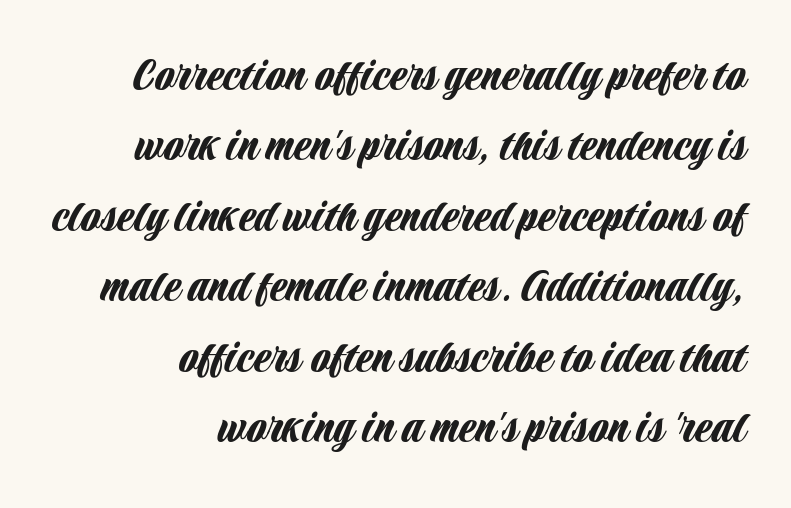
Default kerning and tracking; the words read as compact shapes. A clean baseline with only descenders dipping below it. A normal amount of white space separates one row of letters from the next. Do the characters align in a grid? No, the font is proportional. Does the copy run flush right? Yes — the right margin is perfectly even.
